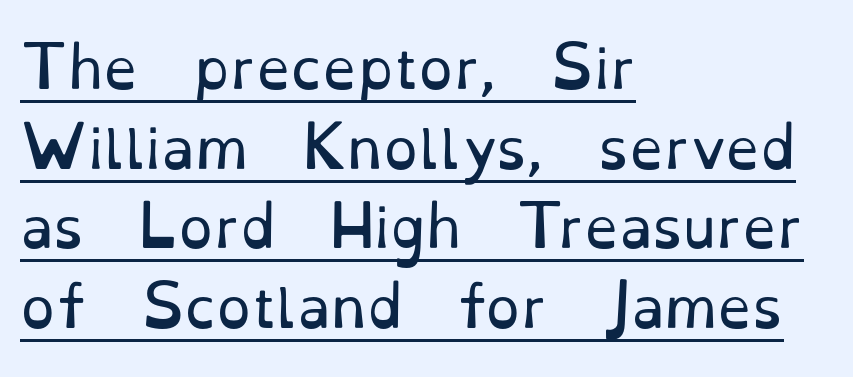
The typesetter chose a ragged-right arrangement here. On a weight scale, this lands at 450 or below. The horizontal fit of the characters is conventional and even.
